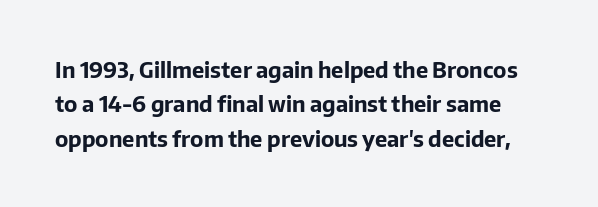
Students, note that the glyphs here touch the page at normal intervals. Strong, thick strokes mark this as bold type. Ascenders rise straight up at ninety degrees. A typesetter would call this leading conventional body-copy spacing. The foot of each line stays bare and open.
